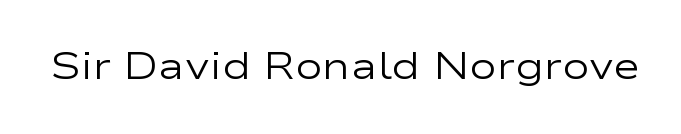
Q: Is the text bold? A: No.
Q: Is the text italic (slanted)? A: No, it is upright.
Q: Is the typeface a serif or a sans-serif typeface? A: Sans-serif.
Q: Is the text underlined? A: No.
Q: Is the spacing between letters normal or unusually wide? A: Normal.
Q: Width (condensed, normal, or wide)? A: Wide.
Q: Stroke contrast? A: Low.
Q: x-height? A: Medium.
Q: Monospaced? A: No.
